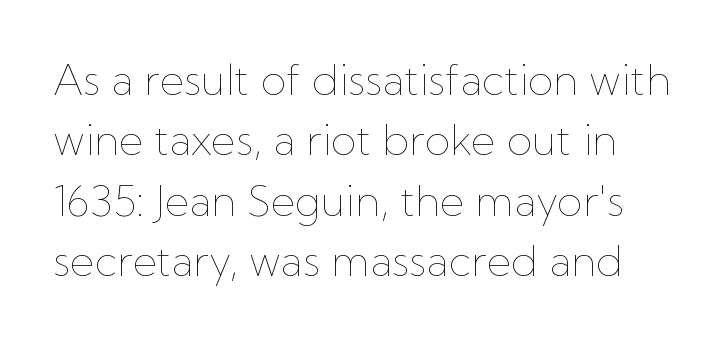
Q: Is the text bold? A: No.
Q: Is the text italic (slanted)? A: No, it is upright.
Q: Is the text underlined? A: No.
Q: Is the spacing between letters normal or unusually wide? A: Normal.
Q: Is the spacing between lines tight, normal or loose? A: Normal.
Q: Width (condensed, normal, or wide)? A: Normal.
Q: Stroke contrast? A: Low.
Q: x-height? A: Medium.
Q: Monospaced? A: No.
